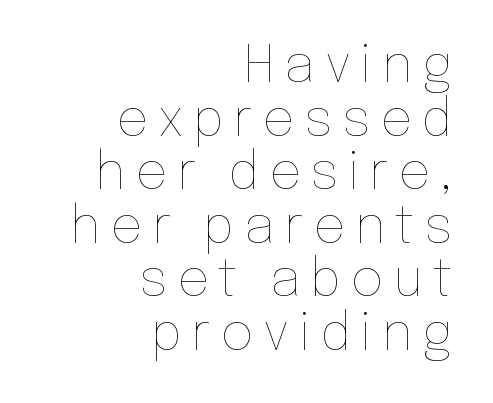
These lines huddle together more closely than default settings would place them. The lettering holds an erect, upright posture throughout. No letter is thick-stroked: the sample isn't bold. Underline: absent. Layout note: lines flush right.
